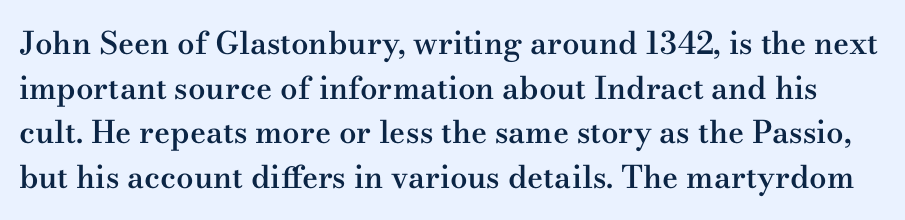
The image shows 31 px semibold, wide serif type, upright; set normal line spacing (1.44x), normal letter spacing, not underlined; medium stroke contrast and a small x-height.
